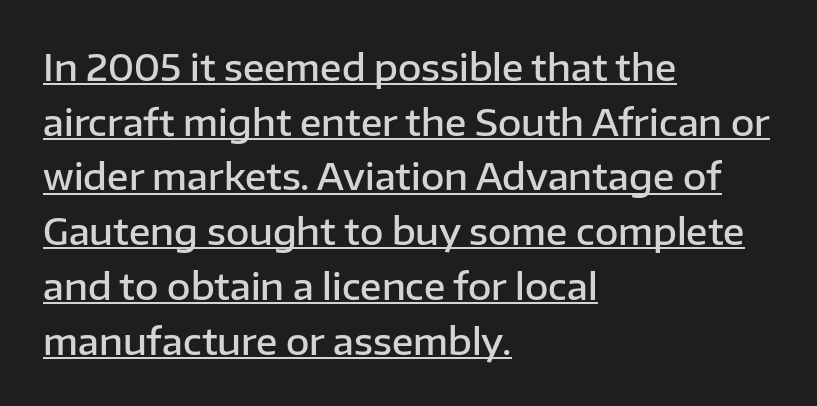
Posture: straight, roman, zero tilt. Here the glyphs are tracked normally, forming tight word shapes. In designer terms, the underline attribute is active on this setting. Proportional: the letters do not fall into vertical columns.
